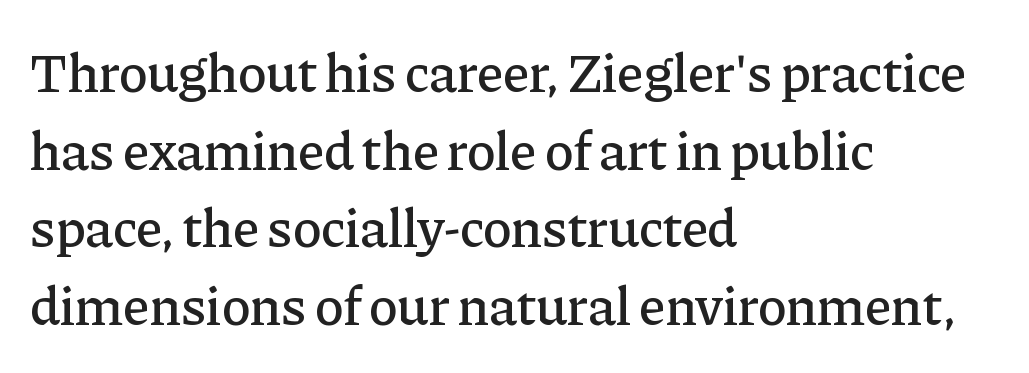
In terms of letterspacing, this is plain default setting. What kind of face is this? One with serifs. The passage shown is typed in a proportional face where columns would drift. Designer's note — italics off, roman on.
